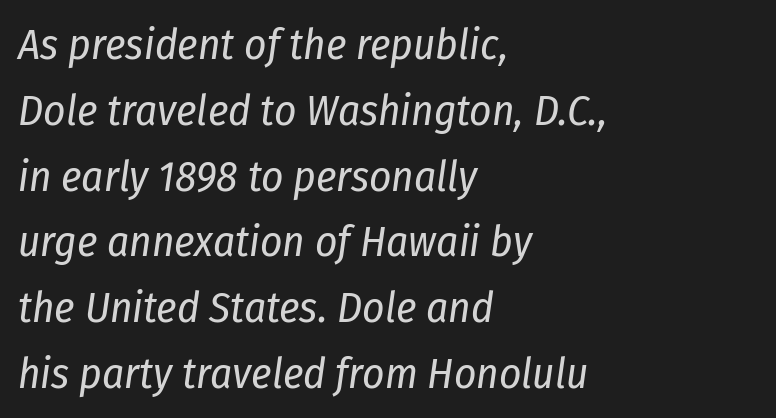
The image shows 43 px regular-weight, condensed type, italic (leaning right); set left-aligned, normal line spacing (1.53x), normal letter spacing, not underlined; low stroke contrast and a medium x-height.
